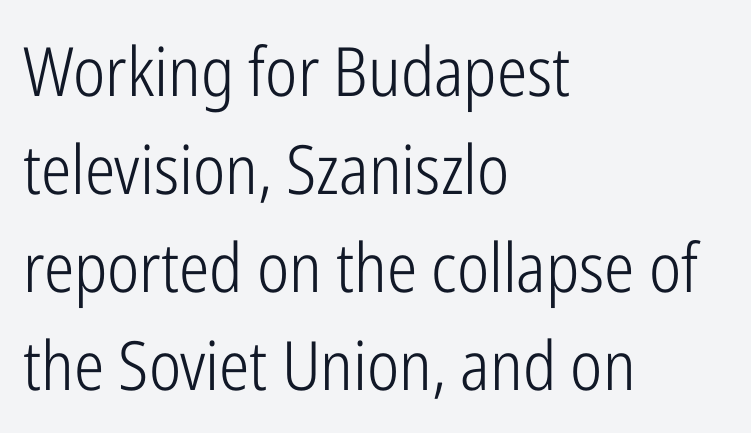
{"serif": "no", "italic": "no", "bold": "no", "weight": "light", "width": "condensed", "stroke_contrast": "low", "x_height": "medium", "monospaced": "no", "underline": "no", "align": "left", "line_spacing": "normal", "line_spacing_ratio": 1.44, "letter_spacing": "normal", "letter_spacing_em": 0.0, "glyph_px": 68}
